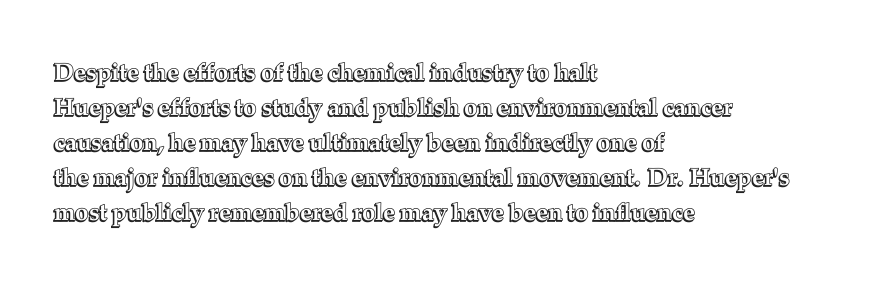
The image shows 24 px text type, upright; set left-aligned, normal line spacing (1.46x), normal letter spacing, not underlined.
